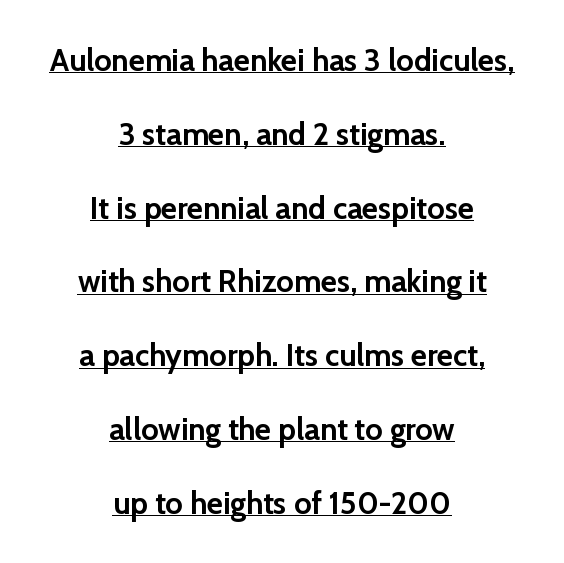
Font category for this specimen: sans-serif. The paragraph shown floats in the horizontal middle. The designer dialed line spacing up above the default. Character widths vary here, with narrow letters taking less room than wide ones. Notice how thick the strokes are: this is what a full bold looks like. Quick note: not italic, upright.
